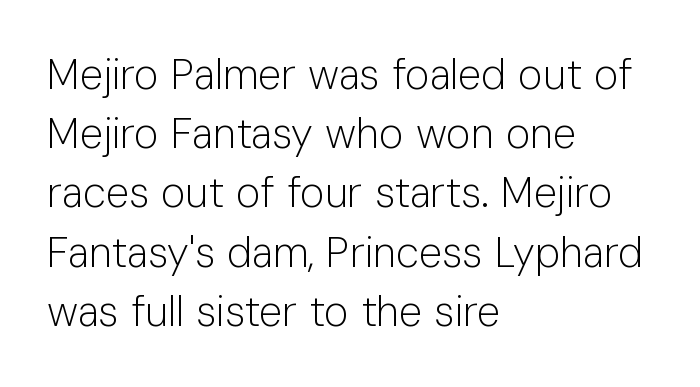
{"serif": "no", "italic": "no", "bold": "no", "weight": "light", "width": "normal", "stroke_contrast": "low", "x_height": "medium", "monospaced": "no", "underline": "no", "align": "left", "line_spacing": "normal", "line_spacing_ratio": 1.41, "letter_spacing": "normal", "letter_spacing_em": 0.0, "glyph_px": 42}
